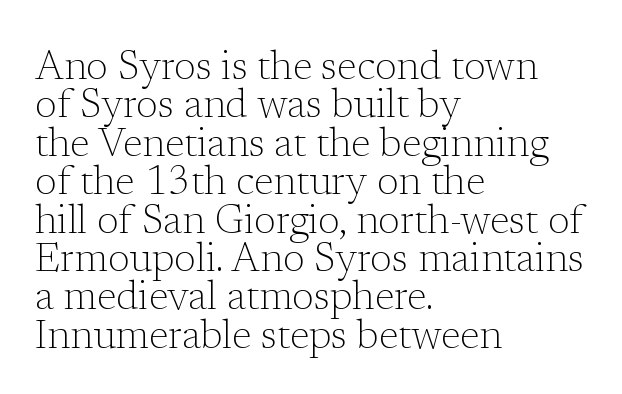
The image shows 40 px light serif type, upright; set left-aligned, tight line spacing (0.96x), normal letter spacing, not underlined; low stroke contrast and a medium x-height.
